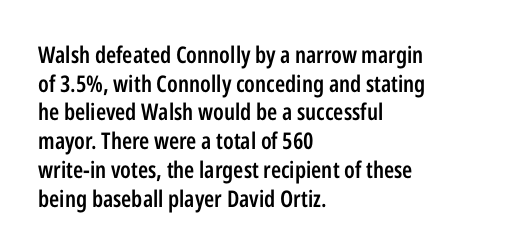
The image shows 23 px text type, upright; set left-aligned, normal line spacing (1.25x), normal letter spacing, not underlined.
